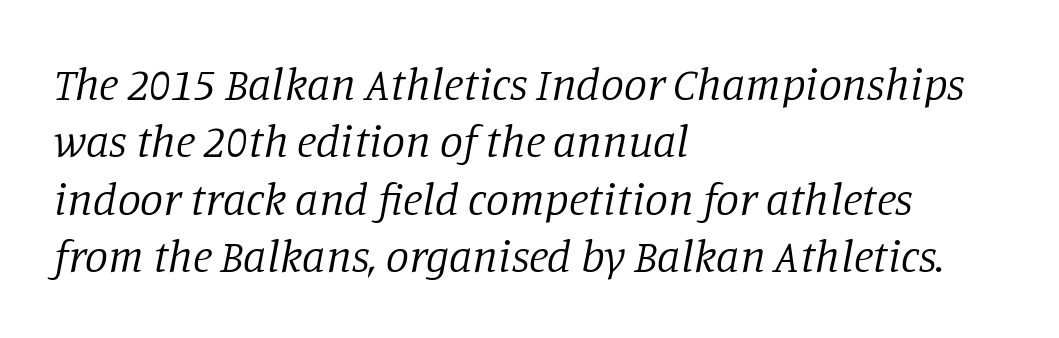
{"serif": "yes", "italic": "yes", "lean": "right", "slant_degrees": 11, "bold": "no", "weight": "regular", "width": "normal", "stroke_contrast": "low", "x_height": "large", "monospaced": "no", "underline": "no", "align": "left", "line_spacing": "normal", "line_spacing_ratio": 1.25, "letter_spacing": "normal", "letter_spacing_em": 0.0, "glyph_px": 46}
